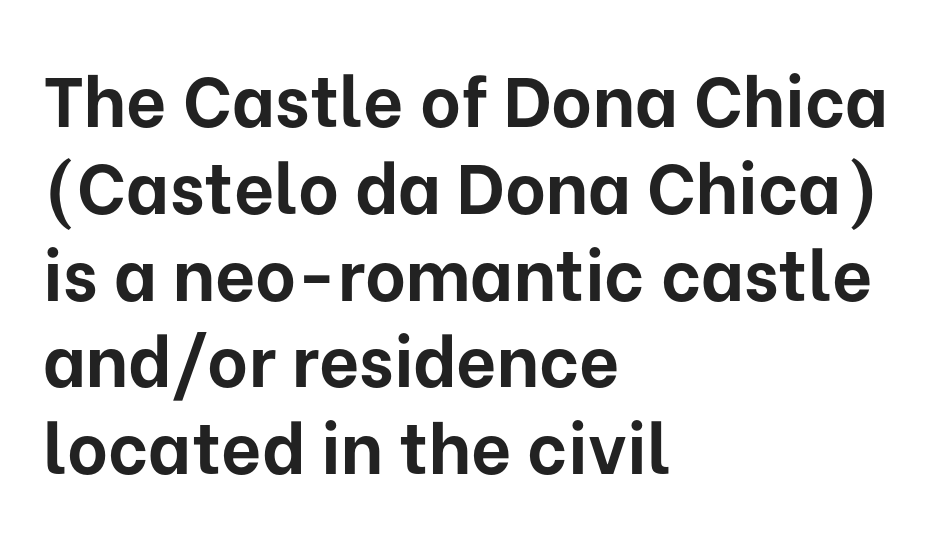
The image shows 70 px bold sans-serif type, upright; set left-aligned, line spacing 1.24x, normal letter spacing, not underlined; low stroke contrast and a medium x-height.
